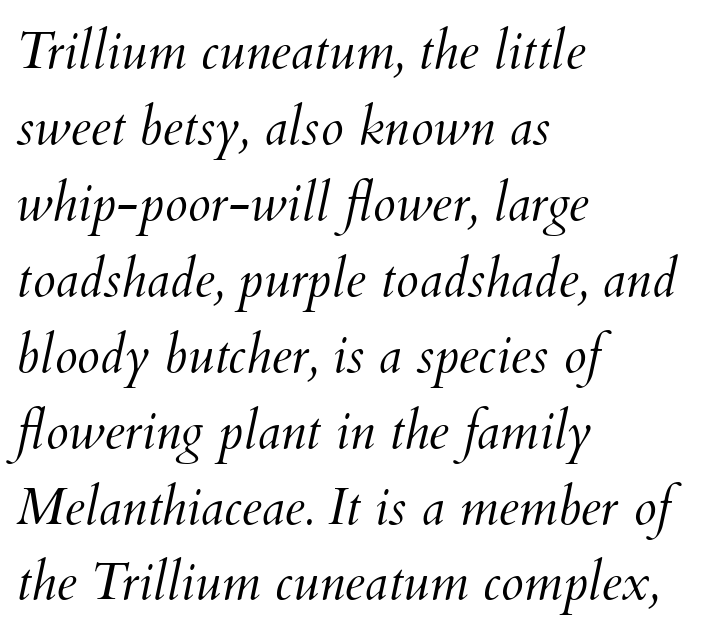
Short and long lines alike share a common starting point at left. These lines were composed using italics. Whoever set this chose a conventional vertical rhythm. Underlining? Definitely not there. The font is comparable to plain body text, perhaps lighter. Look at the tracking — it's just the regular setting, nothing added.
